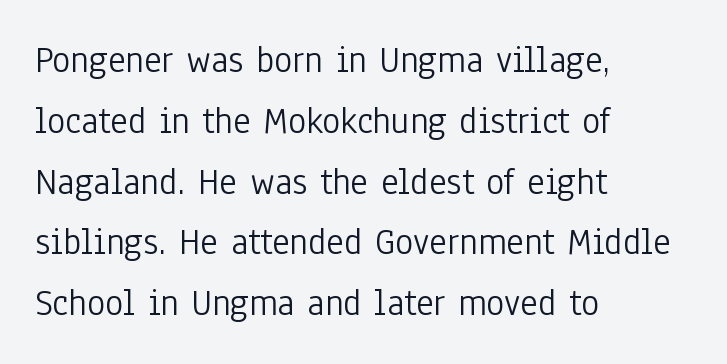
This sample is left-justified, so line endings fall wherever the words run out. The letters stand straight up with perfectly vertical stems. This reads as an unemphasized weight, regular at the heaviest. Bare-footed words on every line. The letters carry no serifs — their stems end cleanly without finishing strokes.
